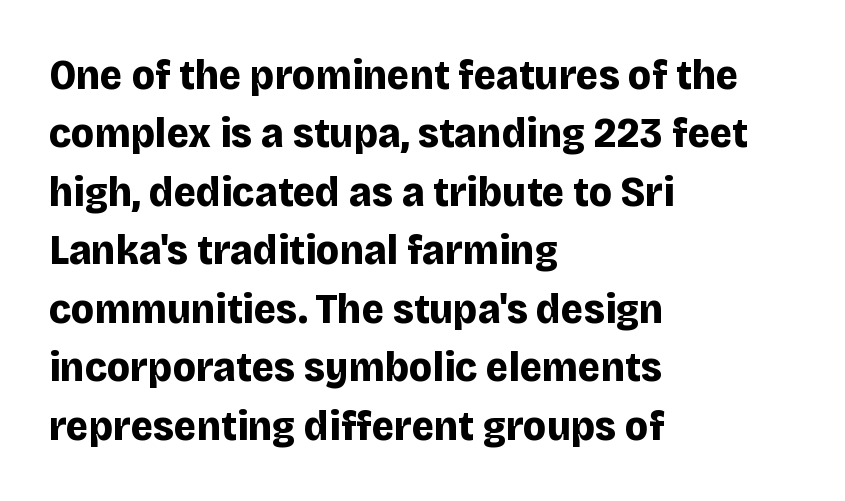
The image shows 43 px bold sans-serif type, upright; set left-aligned, normal line spacing (1.36x), normal letter spacing, not underlined; low stroke contrast and a large x-height.
